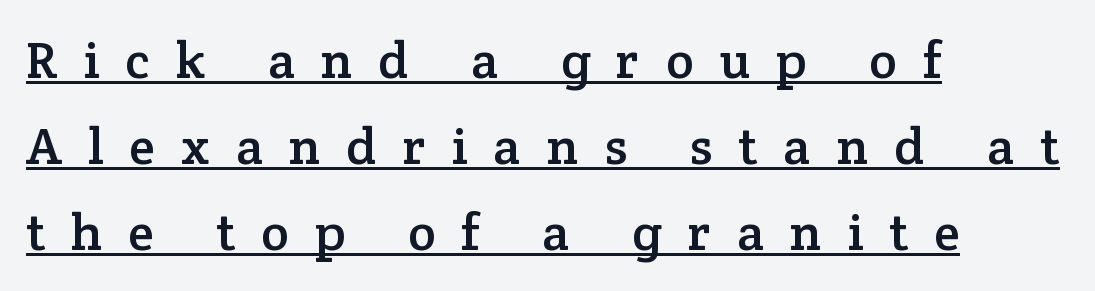
{"serif": "yes", "italic": "no", "width": "normal", "stroke_contrast": "low", "x_height": "medium", "monospaced": "no", "underline": "yes", "align": "left", "line_spacing": "normal", "line_spacing_ratio": 1.65, "letter_spacing": "wide", "letter_spacing_em": 0.5, "glyph_px": 52}
